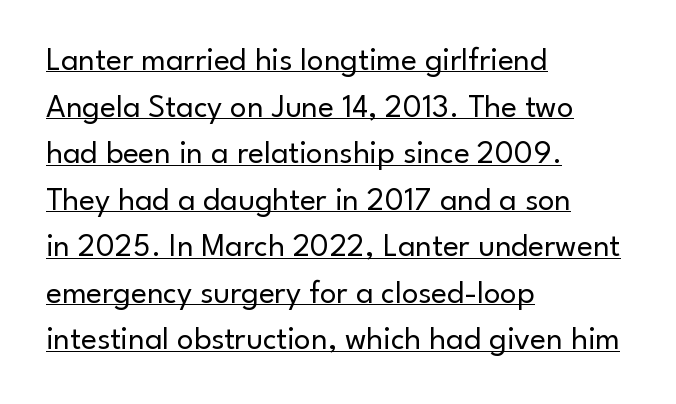
The image shows 33 px regular-weight sans-serif type, upright; set left-aligned, normal line spacing (1.41x), normal letter spacing, underlined; low stroke contrast and a small x-height.
